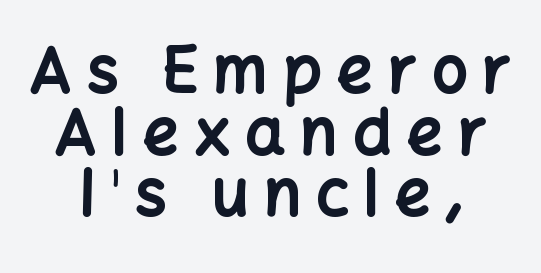
Q: Is the text bold? A: Yes.
Q: Is the text italic (slanted)? A: No, it is upright.
Q: Is the typeface a serif or a sans-serif typeface? A: Sans-serif.
Q: Is the text underlined? A: No.
Q: How is the paragraph aligned? A: Centered.
Q: Is the spacing between letters normal or unusually wide? A: Unusually wide.
Q: Is the spacing between lines tight, normal or loose? A: Tight.
Q: Width (condensed, normal, or wide)? A: Normal.
Q: Stroke contrast? A: Low.
Q: x-height? A: Medium.
Q: Monospaced? A: No.
